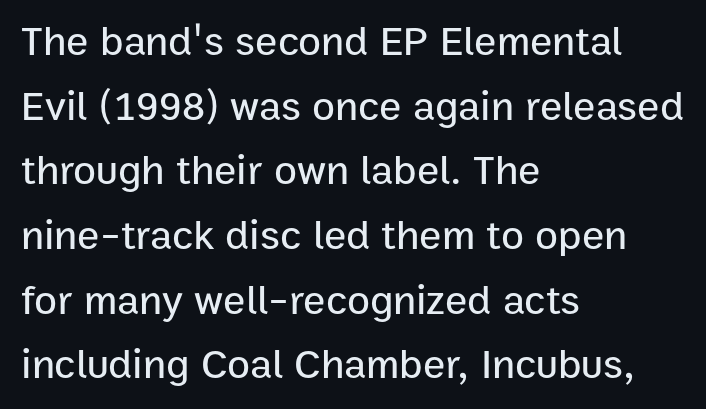
The image shows 42 px sans-serif type, upright; set left-aligned, normal line spacing (1.54x), normal letter spacing, not underlined; low stroke contrast and a medium x-height.
